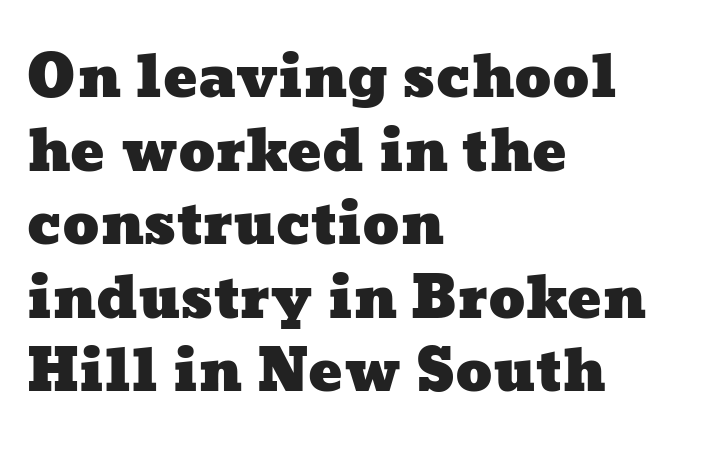
The image shows 57 px wide type; set left-aligned, normal line spacing (1.29x), normal letter spacing, not underlined; low stroke contrast and a medium x-height.
